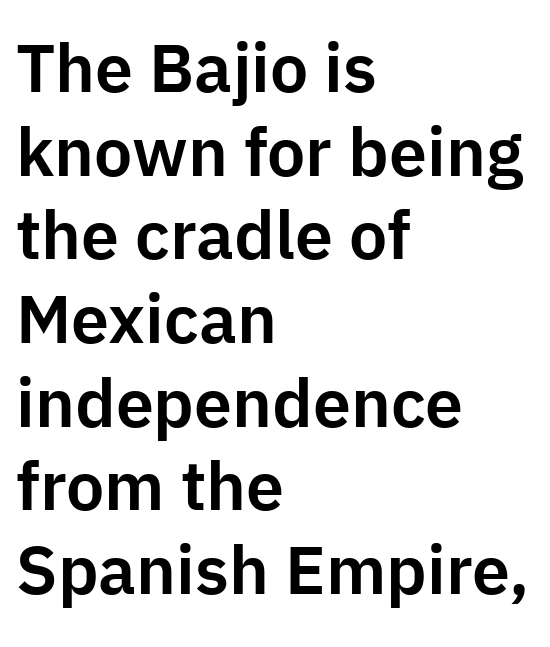
Letterform terminals end flat and unadorned throughout the passage. Proportional: the letters do not fall into vertical columns. The letters stand straight up with perfectly vertical stems. Descender tails drop into unmarked territory. Leftover space on each line is placed entirely after the last word. Look at the tracking — it's just the regular setting, nothing added.
